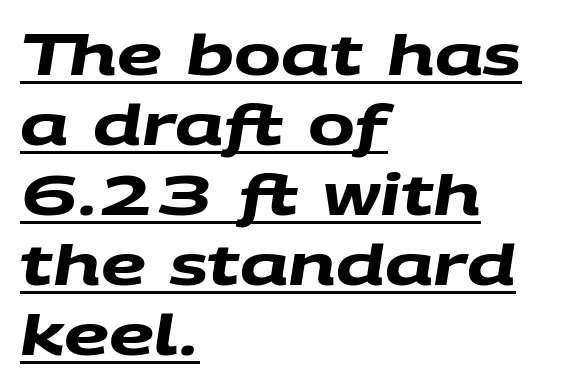
Q: Is the text bold? A: Yes.
Q: Is the typeface a serif or a sans-serif typeface? A: Sans-serif.
Q: Is the text underlined? A: Yes.
Q: How is the paragraph aligned? A: Left-aligned.
Q: Is the spacing between letters normal or unusually wide? A: Normal.
Q: Is the spacing between lines tight, normal or loose? A: Normal.
Q: Width (condensed, normal, or wide)? A: Wide.
Q: Stroke contrast? A: Medium.
Q: x-height? A: Large.
Q: Monospaced? A: No.
